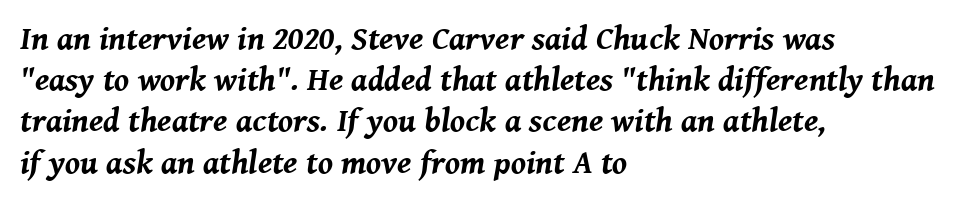
{"italic": "yes", "lean": "right", "slant_degrees": 8, "bold": "yes", "weight": "bold", "width": "normal", "stroke_contrast": "medium", "x_height": "medium", "monospaced": "no", "underline": "no", "align": "left", "line_spacing": "normal", "line_spacing_ratio": 1.25, "letter_spacing": "normal", "letter_spacing_em": 0.0, "glyph_px": 33}
